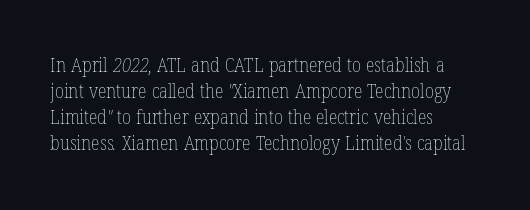
The image shows 20 px text type; set left-aligned, normal line spacing (1.3x), normal letter spacing, not underlined.
